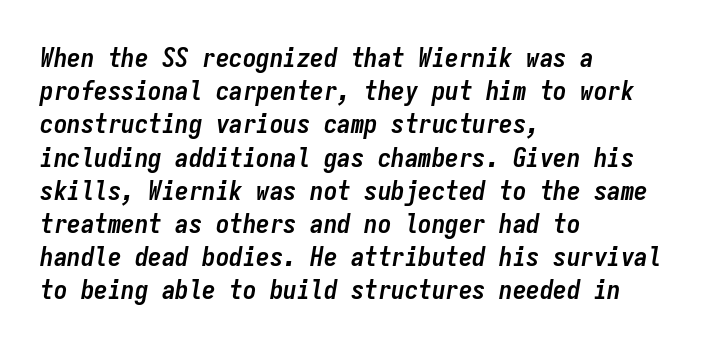
{"italic": "yes", "lean": "right", "slant_degrees": 9, "bold": "yes", "underline": "no", "align": "left", "line_spacing_ratio": 1.23, "letter_spacing": "normal", "letter_spacing_em": 0.0, "glyph_px": 27}
